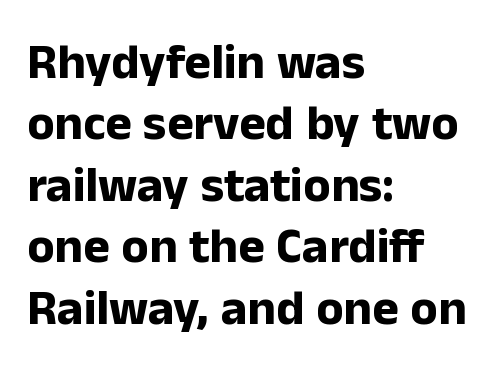
Q: Is the text bold? A: Yes.
Q: Is the text italic (slanted)? A: No, it is upright.
Q: Is the typeface a serif or a sans-serif typeface? A: Sans-serif.
Q: Is the text underlined? A: No.
Q: How is the paragraph aligned? A: Left-aligned.
Q: Is the spacing between letters normal or unusually wide? A: Normal.
Q: Width (condensed, normal, or wide)? A: Normal.
Q: Stroke contrast? A: Low.
Q: x-height? A: Medium.
Q: Monospaced? A: No.
